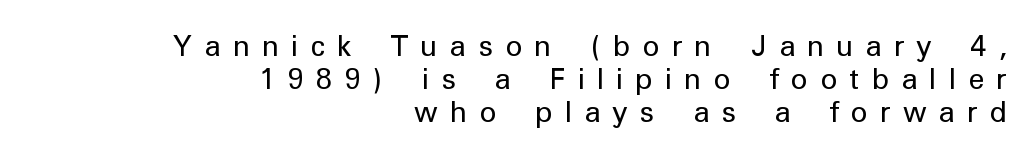
The image shows 29 px regular-weight sans-serif type, upright; set right-aligned, tight line spacing (1.13x), unusually wide letter spacing (+0.41 em), not underlined; low stroke contrast and a medium x-height.
